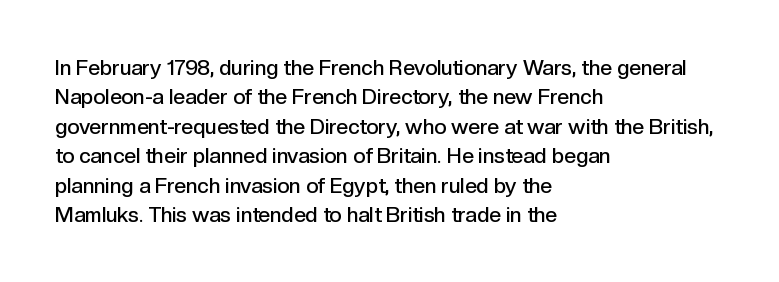
The space between consecutive lines is moderate. Its strokes are somewhat broadened, the hallmark of semibold type. Tracking value appears to be zero — textbook default spacing. These lines are set flush left with a ragged right edge. Underlining? Definitely not there. If you drew a line through each stem, it would be perfectly vertical.
